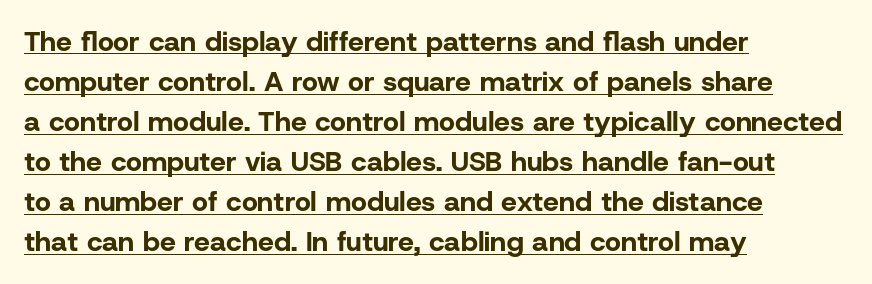
Q: Is the text bold? A: Yes.
Q: Is the text italic (slanted)? A: No, it is upright.
Q: Is the typeface a serif or a sans-serif typeface? A: Sans-serif.
Q: Is the text underlined? A: Yes.
Q: How is the paragraph aligned? A: Left-aligned.
Q: Is the spacing between letters normal or unusually wide? A: Normal.
Q: Is the spacing between lines tight, normal or loose? A: Normal.
Q: Width (condensed, normal, or wide)? A: Normal.
Q: Stroke contrast? A: Low.
Q: x-height? A: Medium.
Q: Monospaced? A: No.
